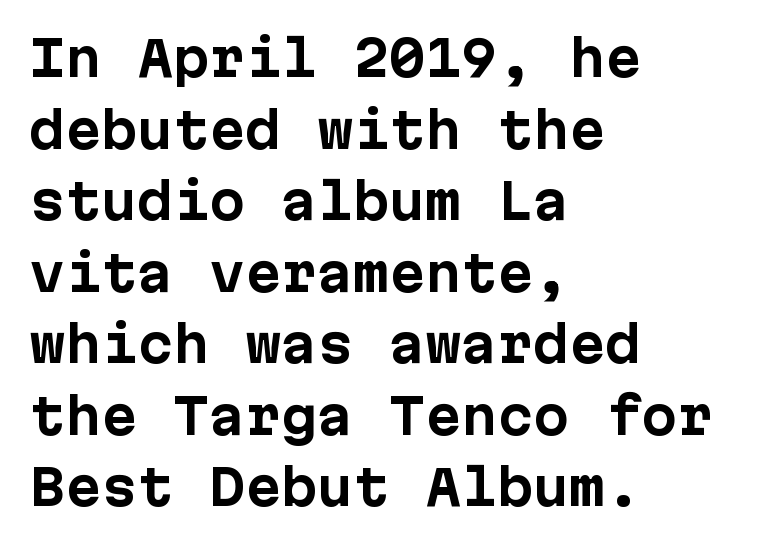
Q: Is the text bold? A: Yes.
Q: Is the text italic (slanted)? A: No, it is upright.
Q: Is the typeface a serif or a sans-serif typeface? A: Sans-serif.
Q: Is the text underlined? A: No.
Q: How is the paragraph aligned? A: Left-aligned.
Q: Is the spacing between letters normal or unusually wide? A: Normal.
Q: Is the spacing between lines tight, normal or loose? A: Normal.
Q: Width (condensed, normal, or wide)? A: Normal.
Q: Stroke contrast? A: Low.
Q: x-height? A: Medium.
